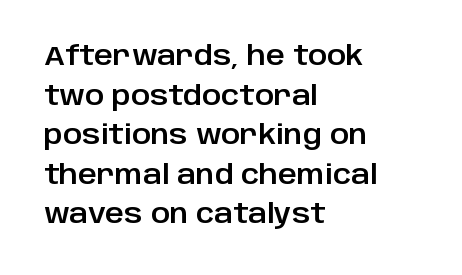
{"italic": "no", "underline": "no", "align": "left", "line_spacing": "normal", "line_spacing_ratio": 1.52, "letter_spacing": "normal", "letter_spacing_em": 0.0, "glyph_px": 26}
